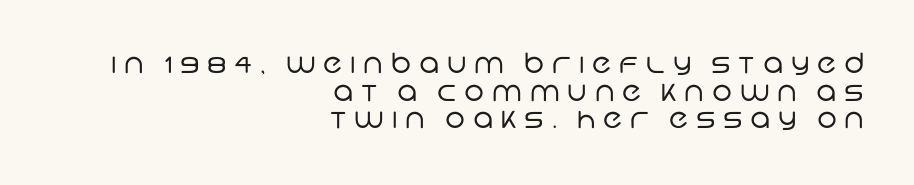
Descenders hang freely into open space. The letterforms stand isolated, each surrounded by extra space. Right-aligned paragraph, ragged on the left. The passage shown is typed in a proportional face where columns would drift. What's the leading like? Squeezed, with rows nearly overlapping. This is not heavy type; no bold has been used.
